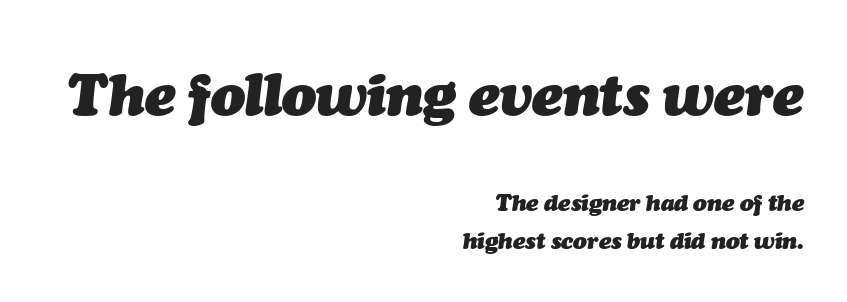
Q: Is the text bold? A: Yes.
Q: Is the text italic (slanted)? A: Yes, it leans right by about 7 degrees.
Q: Is the text underlined? A: No.
Q: How is the paragraph aligned? A: Right-aligned.
Q: Is the spacing between letters normal or unusually wide? A: Normal.
Q: Is the spacing between lines tight, normal or loose? A: Normal.
Q: Which block of text is set in a larger size, the first (top) or the second (bottom)? A: The first (top) one.
Q: Width (condensed, normal, or wide)? A: Normal.
Q: Stroke contrast? A: Medium.
Q: x-height? A: Medium.
Q: Monospaced? A: No.
